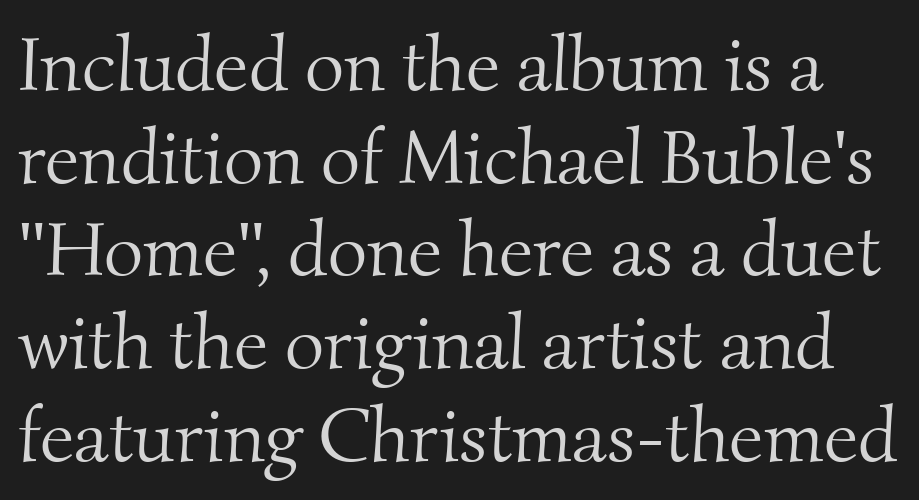
The image shows 76 px light serif type; set line spacing 1.22x, normal letter spacing, not underlined; medium stroke contrast and a small x-height.
